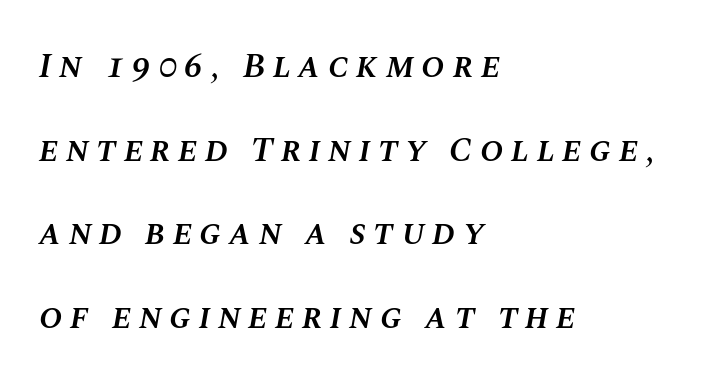
The image shows 35 px semibold type, italic (leaning right); set left-aligned, loose line spacing (2.39x), unusually wide letter spacing (+0.21 em), not underlined; medium stroke contrast and a large x-height.
